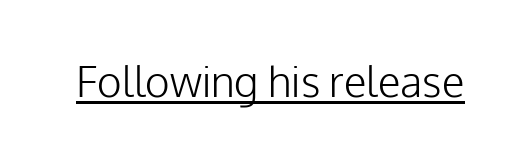
If you drew a line through each stem, it would be perfectly vertical. Decoration check: the copy is underlined. Looks like regular typesetting: each glyph gets only the width it needs. Is this a heavy cut? Hardly; it is regular or lighter.
